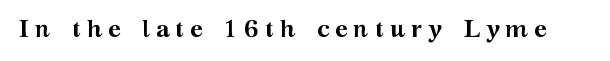
Q: Is the text bold? A: Yes.
Q: Is the text italic (slanted)? A: No, it is upright.
Q: Is the text underlined? A: No.
Q: Is the spacing between letters normal or unusually wide? A: Unusually wide.
